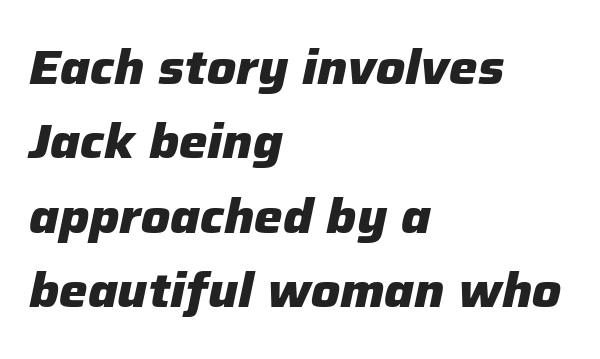
Do the characters align in a grid? No, the font is proportional. Summary of vertical rhythm: regular, with standard interline spacing. The face used here has a pronounced slope to its letters. Bold? Absolutely — the strokes are thick and heavy. No word sits above an underline.
